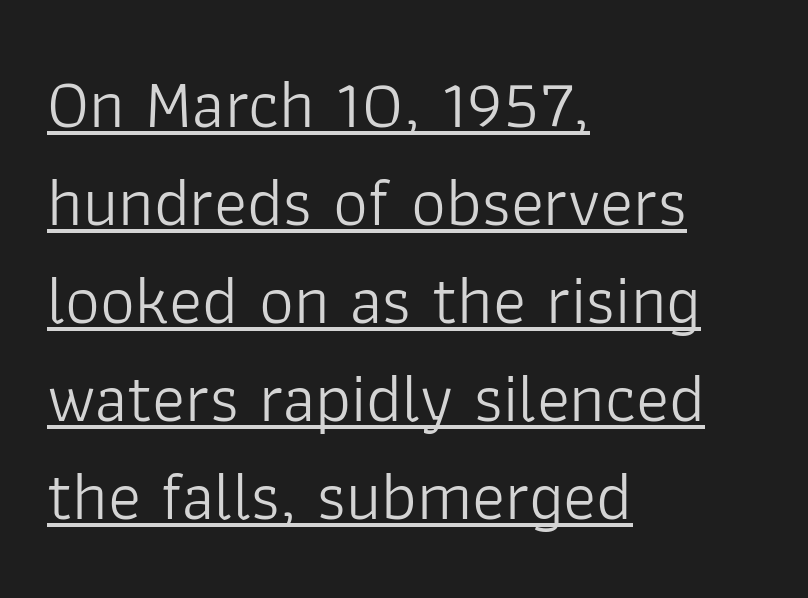
{"serif": "no", "italic": "no", "bold": "no", "weight": "light", "width": "normal", "stroke_contrast": "low", "x_height": "medium", "monospaced": "no", "underline": "yes", "align": "left", "line_spacing": "normal", "line_spacing_ratio": 1.42, "letter_spacing": "normal", "letter_spacing_em": 0.0, "glyph_px": 69}
